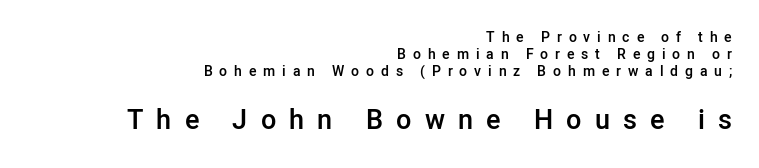
The image shows 27 px text type, upright; set right-aligned, line spacing 1.22x, unusually wide letter spacing (+0.49 em), not underlined; the second (bottom) block is 1.93x larger.
